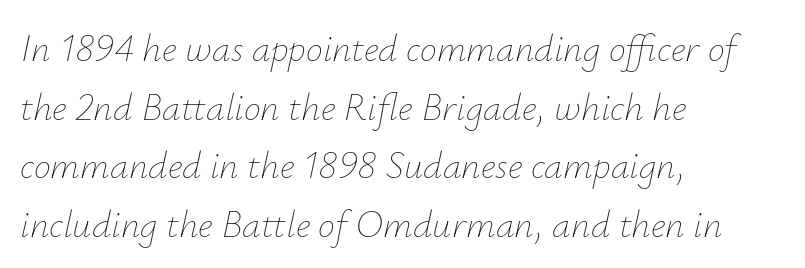
{"italic": "yes", "lean": "right", "slant_degrees": 12, "bold": "no", "weight": "thin", "width": "normal", "stroke_contrast": "low", "x_height": "small", "monospaced": "no", "underline": "no", "align": "left", "line_spacing": "normal", "line_spacing_ratio": 1.54, "letter_spacing": "normal", "letter_spacing_em": 0.0, "glyph_px": 38}
